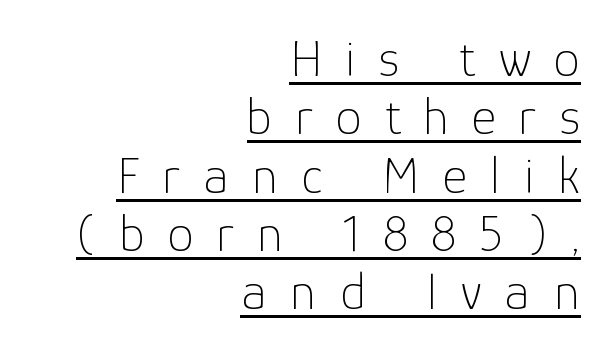
The image shows 53 px thin sans-serif type, upright; set right-aligned, tight line spacing (1.1x), unusually wide letter spacing (+0.44 em), underlined; low stroke contrast and a medium x-height.
